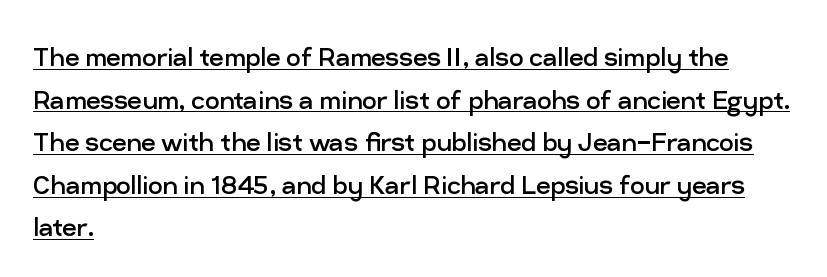
A typographer would call this underscored text. Students, note that the glyphs here touch the page at normal intervals. Nope, not italic — everything's standing straight. Is this a heavy cut? Hardly; it is regular or lighter. Alignment: flush left.
